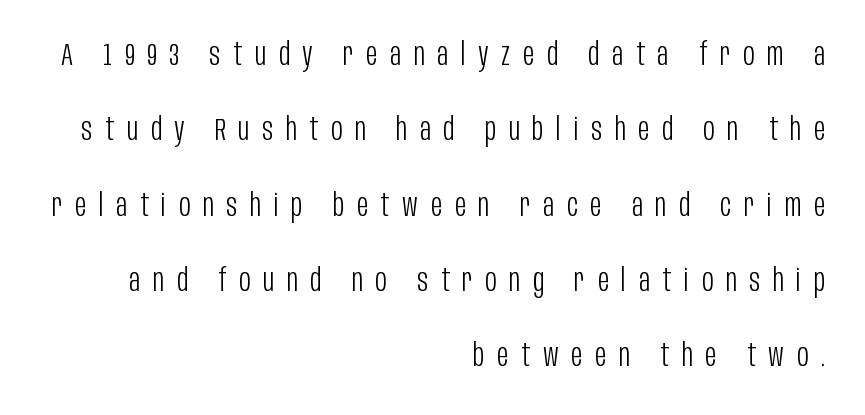
The image shows 31 px light, condensed sans-serif type, upright; set right-aligned, loose line spacing (2.43x), unusually wide letter spacing (+0.41 em), not underlined; low stroke contrast and a large x-height.
